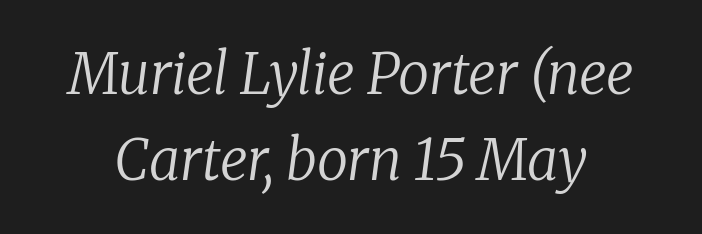
{"serif": "yes", "italic": "yes", "lean": "right", "slant_degrees": 8, "bold": "no", "weight": "regular", "width": "normal", "stroke_contrast": "low", "x_height": "medium", "monospaced": "no", "underline": "no", "line_spacing": "normal", "line_spacing_ratio": 1.53, "letter_spacing": "normal", "letter_spacing_em": 0.0, "glyph_px": 56}
